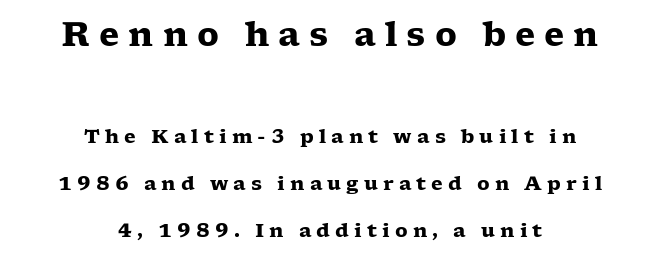
Q: Is the text bold? A: Yes.
Q: Is the text italic (slanted)? A: No, it is upright.
Q: Is the typeface a serif or a sans-serif typeface? A: Serif.
Q: Is the text underlined? A: No.
Q: How is the paragraph aligned? A: Centered.
Q: Is the spacing between letters normal or unusually wide? A: Unusually wide.
Q: Is the spacing between lines tight, normal or loose? A: Loose.
Q: Which block of text is set in a larger size, the first (top) or the second (bottom)? A: The first (top) one.
Q: Width (condensed, normal, or wide)? A: Wide.
Q: Stroke contrast? A: Low.
Q: x-height? A: Medium.
Q: Monospaced? A: No.
